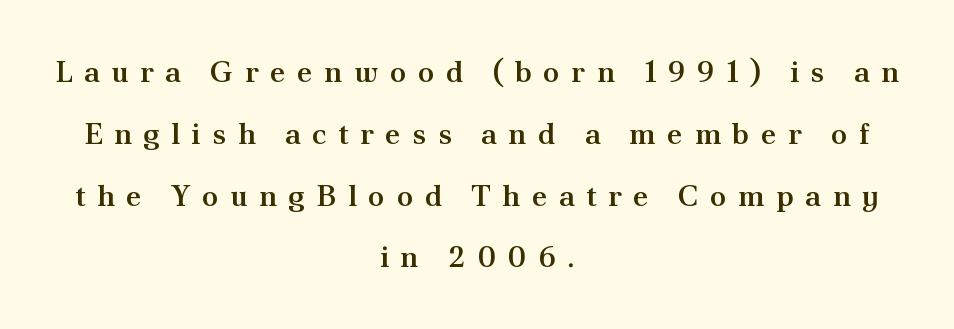
Q: Is the text bold? A: Semi-bold.
Q: Is the text italic (slanted)? A: No, it is upright.
Q: Is the typeface a serif or a sans-serif typeface? A: Serif.
Q: Is the text underlined? A: No.
Q: How is the paragraph aligned? A: Centered.
Q: Is the spacing between letters normal or unusually wide? A: Unusually wide.
Q: Is the spacing between lines tight, normal or loose? A: Loose.
Q: Width (condensed, normal, or wide)? A: Normal.
Q: Stroke contrast? A: Medium.
Q: x-height? A: Small.
Q: Monospaced? A: No.
